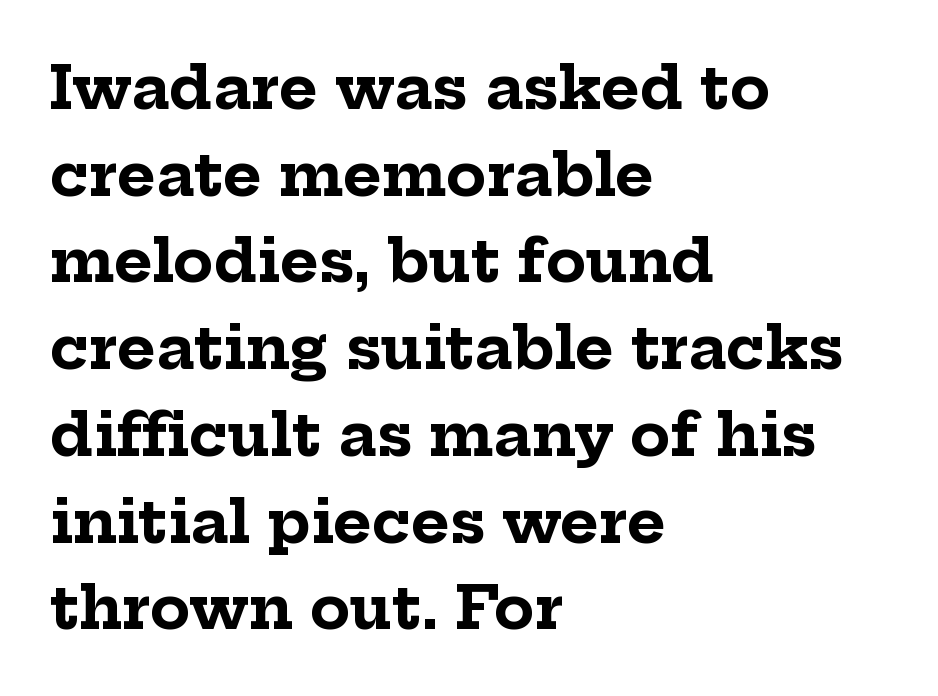
Q: Is the text bold? A: Yes.
Q: Is the text italic (slanted)? A: No, it is upright.
Q: Is the typeface a serif or a sans-serif typeface? A: Serif.
Q: Is the text underlined? A: No.
Q: How is the paragraph aligned? A: Left-aligned.
Q: Is the spacing between letters normal or unusually wide? A: Normal.
Q: Is the spacing between lines tight, normal or loose? A: Normal.
Q: Width (condensed, normal, or wide)? A: Normal.
Q: Stroke contrast? A: Low.
Q: x-height? A: Medium.
Q: Monospaced? A: No.
